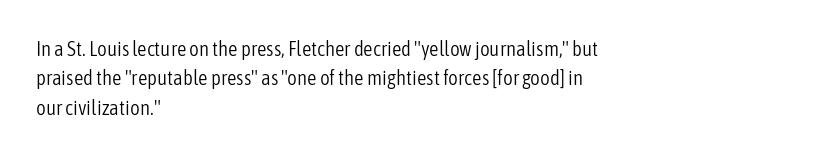
{"italic": "no", "bold": "no", "underline": "no", "align": "left", "line_spacing": "normal", "line_spacing_ratio": 1.4, "letter_spacing": "normal", "letter_spacing_em": 0.0, "glyph_px": 21}
